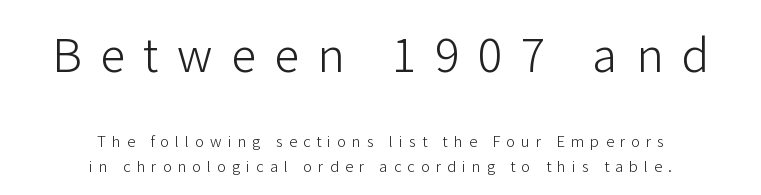
The string is rendered with underlining switched off. The line texture is sparse and dotted thanks to wide tracking. Font category for this specimen: sans-serif. Rows of type keep a routine distance in the vertical direction.
